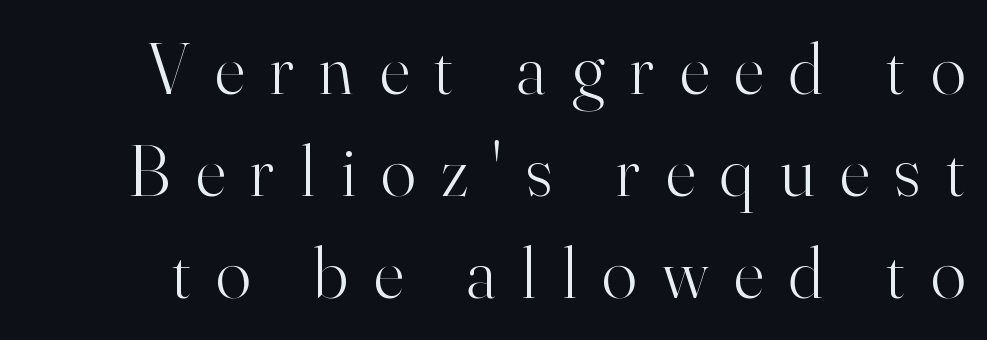
{"serif": "yes", "italic": "no", "bold": "no", "weight": "light", "width": "normal", "stroke_contrast": "high", "x_height": "small", "monospaced": "no", "underline": "no", "line_spacing": "normal", "line_spacing_ratio": 1.4, "letter_spacing": "wide", "letter_spacing_em": 0.35, "glyph_px": 73}
